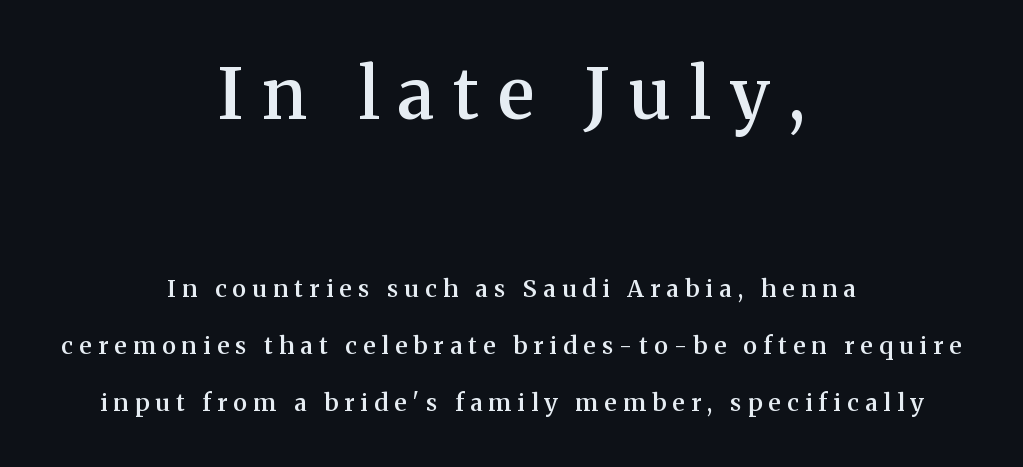
These lines are rendered in a variable-pitch font. Type without underlining. Its strokes are somewhat broadened, the hallmark of semibold type. The designer went with a serif here, giving each stem small feet.
